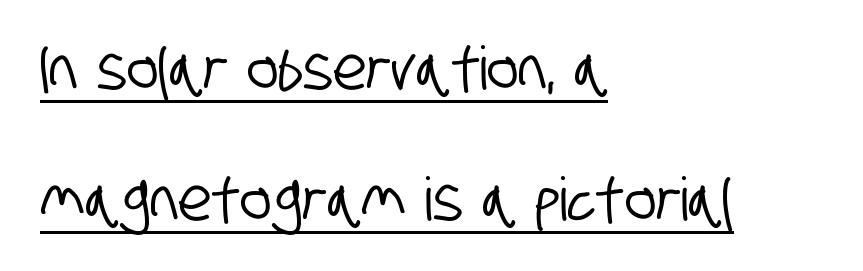
The image shows 60 px condensed sans-serif type; set left-aligned, loose line spacing (2.18x), normal letter spacing, underlined; low stroke contrast and a large x-height.
